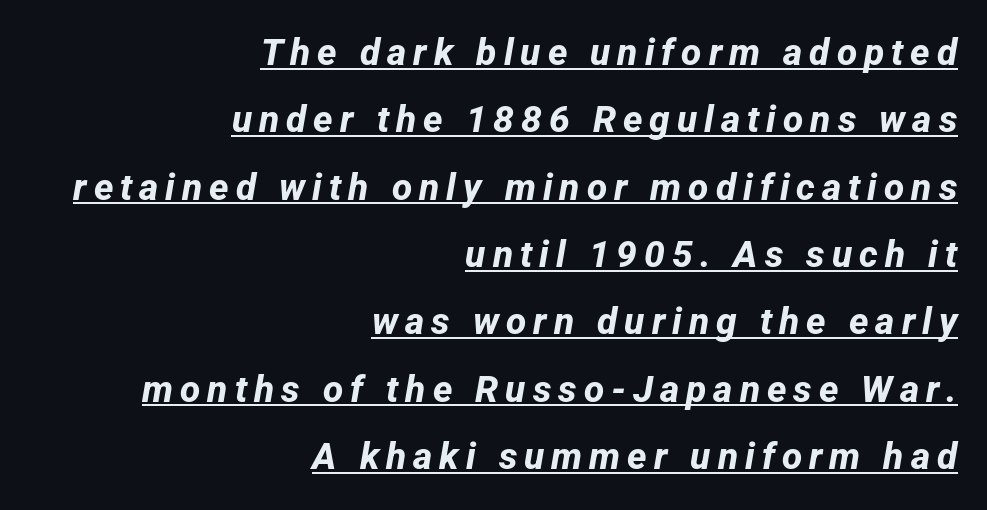
The paragraph shown leans on its right margin. The words here are underlined. Each letter's strokes conclude bluntly, with no projecting serifs. Spacing verdict: proportional, widths tailored to each character. Pretty heavy lettering here — definitely bold.
